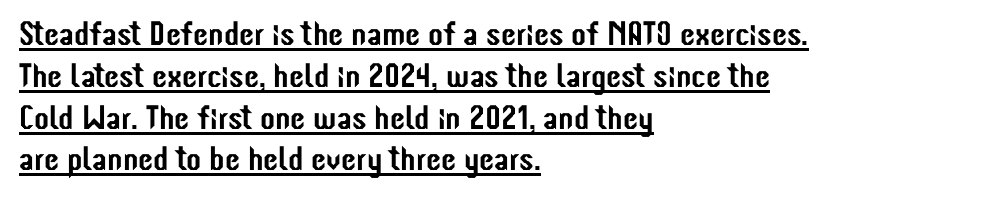
{"serif": "no", "italic": "no", "width": "condensed", "stroke_contrast": "low", "x_height": "medium", "monospaced": "no", "underline": "yes", "align": "left", "line_spacing_ratio": 1.23, "letter_spacing": "normal", "letter_spacing_em": 0.0, "glyph_px": 34}
